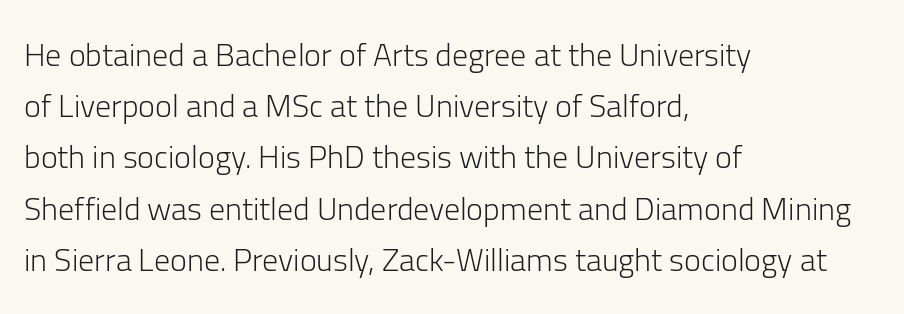
The image shows 32 px light sans-serif type, upright; set left-aligned, normal line spacing (1.6x), normal letter spacing, not underlined; low stroke contrast and a medium x-height.
